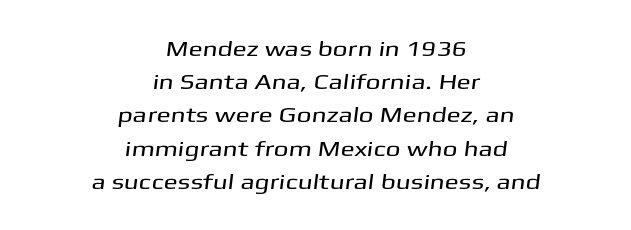
The image shows 21 px text type; set centered, normal line spacing (1.58x), normal letter spacing, not underlined.
